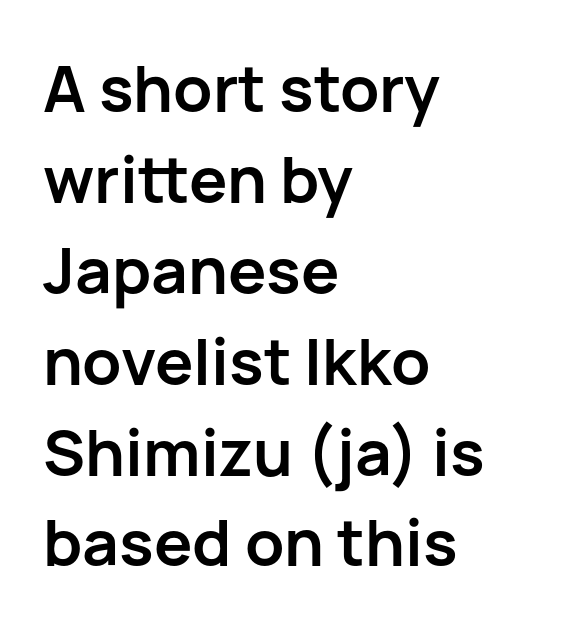
Q: Is the text bold? A: Yes.
Q: Is the text italic (slanted)? A: No, it is upright.
Q: Is the typeface a serif or a sans-serif typeface? A: Sans-serif.
Q: Is the text underlined? A: No.
Q: How is the paragraph aligned? A: Left-aligned.
Q: Is the spacing between letters normal or unusually wide? A: Normal.
Q: Is the spacing between lines tight, normal or loose? A: Normal.
Q: Width (condensed, normal, or wide)? A: Normal.
Q: Stroke contrast? A: Low.
Q: x-height? A: Medium.
Q: Monospaced? A: No.
